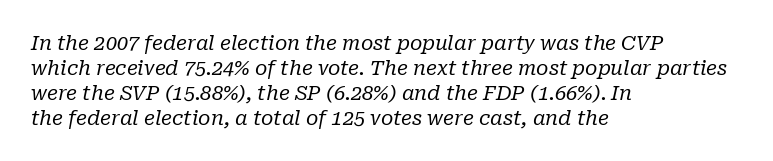
{"italic": "yes", "lean": "right", "slant_degrees": 10, "bold": "no", "underline": "no", "align": "left", "line_spacing": "normal", "line_spacing_ratio": 1.25, "letter_spacing": "normal", "letter_spacing_em": 0.0, "glyph_px": 20}
